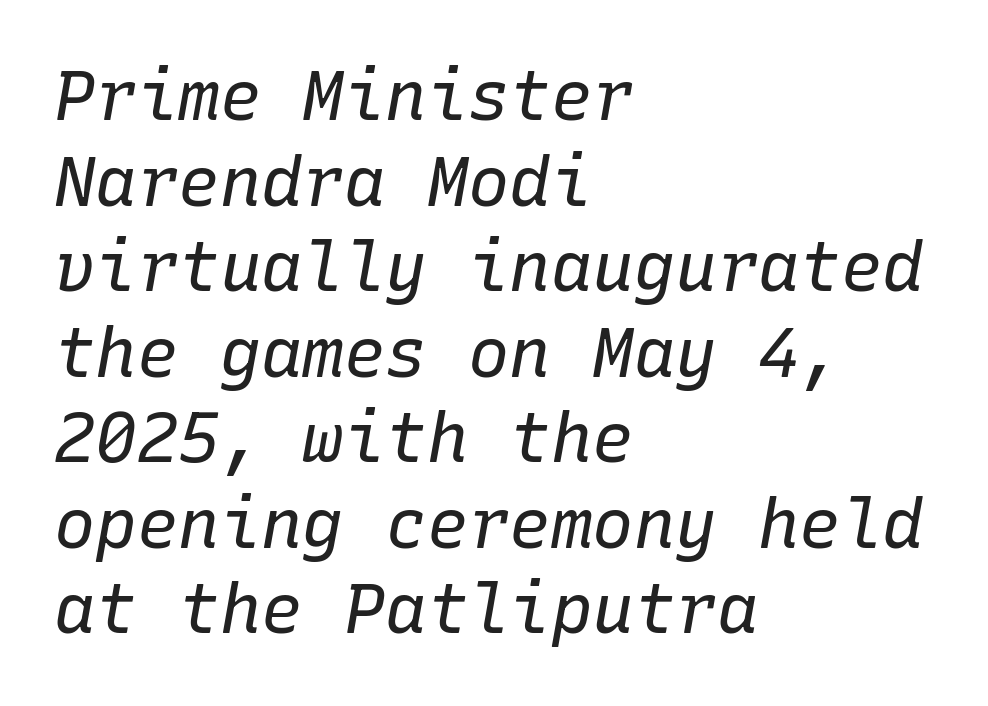
Any mark beneath the type? The region is blank. Each letter, wide or thin by design, is forced into the same width here. Students, note that the glyphs here touch the page at normal intervals. The ragged edge is on the right, which tells us the setting is flush left.
